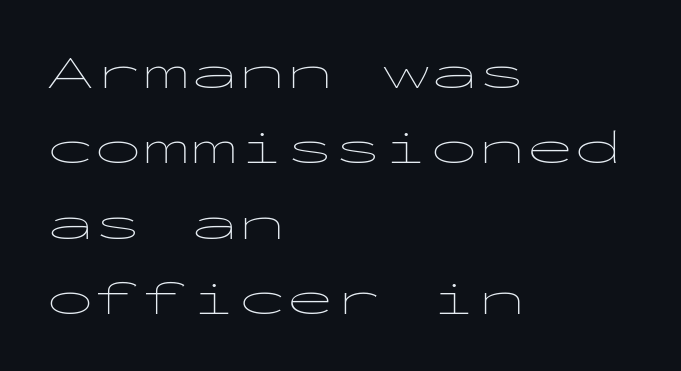
Q: Is the text bold? A: No.
Q: Is the text italic (slanted)? A: No, it is upright.
Q: Is the typeface a serif or a sans-serif typeface? A: Sans-serif.
Q: Is the text underlined? A: No.
Q: How is the paragraph aligned? A: Left-aligned.
Q: Is the spacing between letters normal or unusually wide? A: Normal.
Q: Is the spacing between lines tight, normal or loose? A: Normal.
Q: Width (condensed, normal, or wide)? A: Wide.
Q: Stroke contrast? A: Low.
Q: x-height? A: Medium.
Q: Monospaced? A: Yes.
